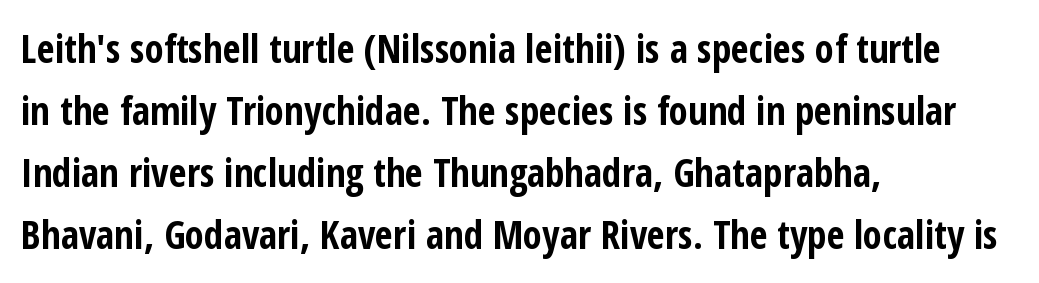
The compositor pushed each line to the left boundary. Clear beneath every line of the passage. Regarding leading, the lines here are spaced in the standard way. The glyphs in this specimen are sans serif. Strokes here are thick enough to call this a true bold.
